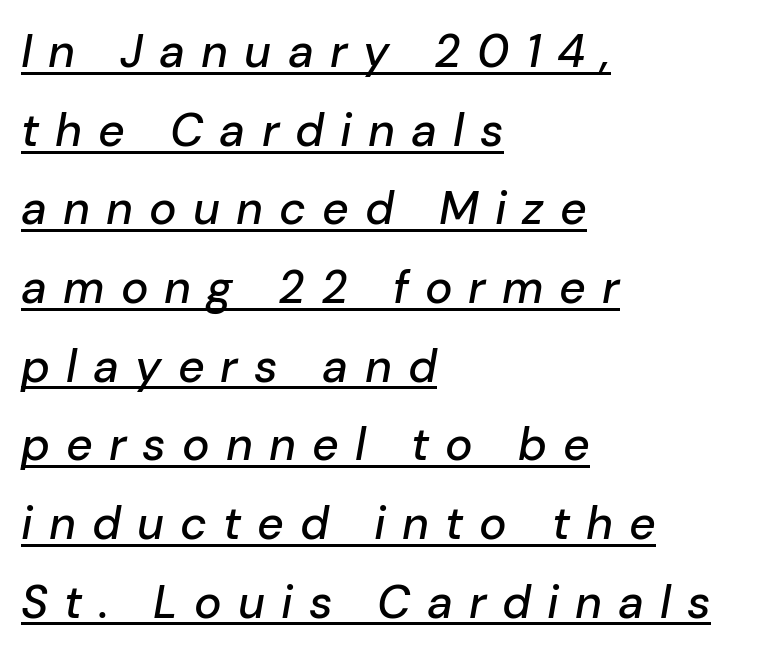
Think of a printed novel: that variable character pitch is what you see here. Italic? Definitely — the glyphs are oblique. You can see a thin bar hugging the bottom of the glyphs. These lines are set flush left with a ragged right edge. The passage shown has open, widely tracked lettering throughout.
